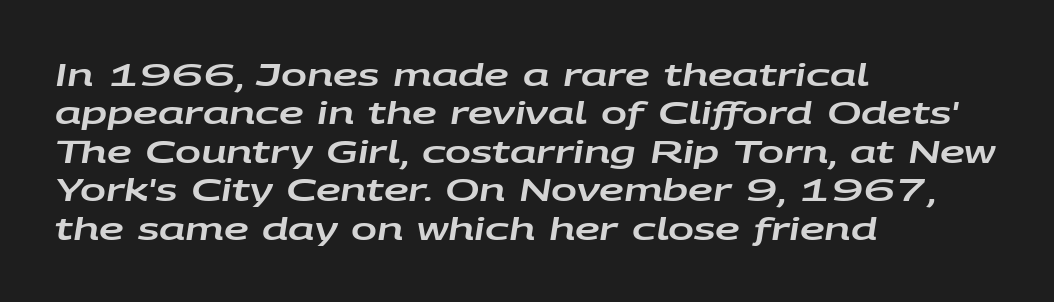
Q: Is the text italic (slanted)? A: Yes, it leans right by about 9 degrees.
Q: Is the text underlined? A: No.
Q: How is the paragraph aligned? A: Left-aligned.
Q: Is the spacing between letters normal or unusually wide? A: Normal.
Q: Width (condensed, normal, or wide)? A: Wide.
Q: Stroke contrast? A: Low.
Q: x-height? A: Large.
Q: Monospaced? A: No.
